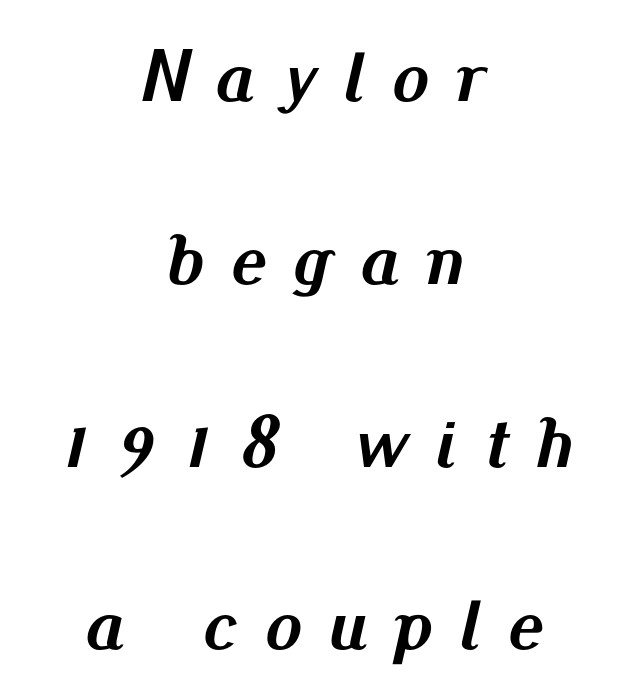
Q: Is the text bold? A: Yes.
Q: Is the text italic (slanted)? A: Yes, it leans right by about 13 degrees.
Q: Is the text underlined? A: No.
Q: How is the paragraph aligned? A: Centered.
Q: Is the spacing between letters normal or unusually wide? A: Unusually wide.
Q: Is the spacing between lines tight, normal or loose? A: Loose.
Q: Width (condensed, normal, or wide)? A: Normal.
Q: Stroke contrast? A: Medium.
Q: x-height? A: Small.
Q: Monospaced? A: No.
